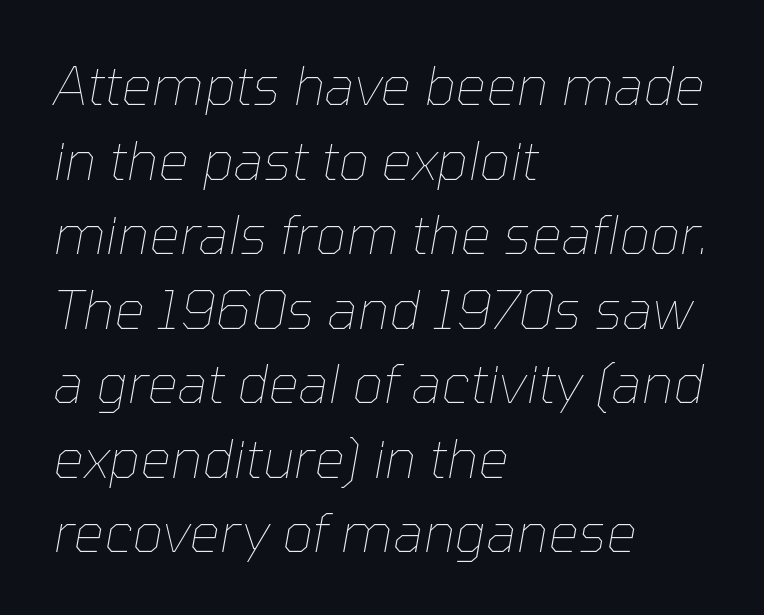
The letters sit at their default tracking, neither squeezed nor spread. These lines sit exactly where default settings would place them. Typeset ragged right — the left edge is the straight one. The passage shown is not bold in any degree.
